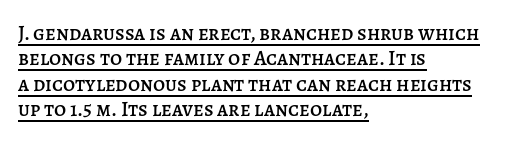
Upright lettering throughout. Tracking here is standard; glyphs follow each other at the usual distance. This rendering features underlined lettering. Caption: multi-line text, flush left, ragged right.
